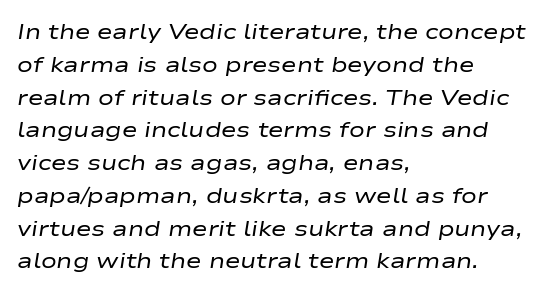
Line starts are locked; line ends wander. Default kerning and tracking; the words read as compact shapes. One glance says typical: line gaps are just what's usual. A typesetter would mark this as italic.
